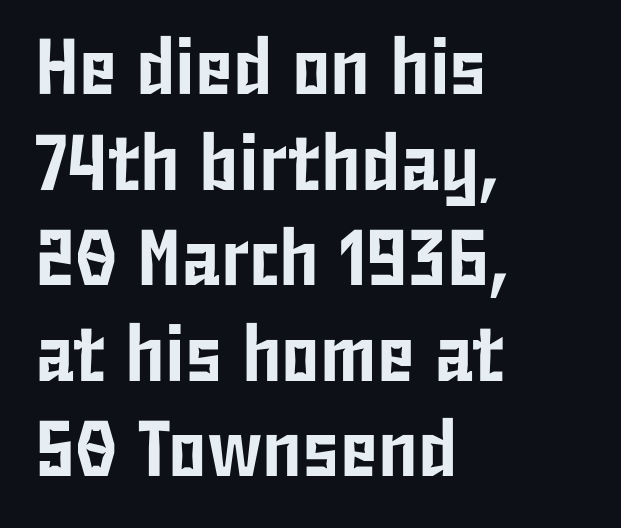
Q: Is the text italic (slanted)? A: No, it is upright.
Q: Is the typeface a serif or a sans-serif typeface? A: Sans-serif.
Q: Is the text underlined? A: No.
Q: How is the paragraph aligned? A: Left-aligned.
Q: Is the spacing between letters normal or unusually wide? A: Normal.
Q: Width (condensed, normal, or wide)? A: Condensed.
Q: Stroke contrast? A: Low.
Q: x-height? A: Medium.
Q: Monospaced? A: No.
